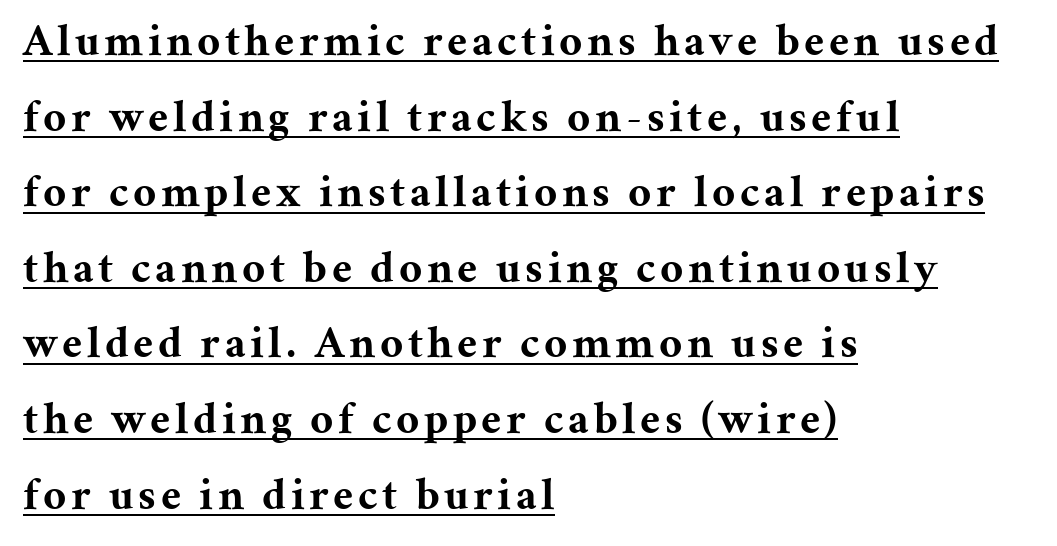
Plenty of ink on the page — the face is bold. The rendering uses the underline text-decoration. The ragged edge is on the right, which tells us the setting is flush left. Quick note: interline space is typical. Designer's note — italics off, roman on. You could not count columns in this text — the font is proportionally spaced.
